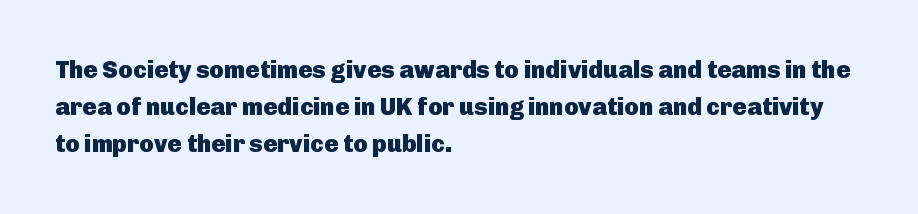
Q: Is the text bold? A: Yes.
Q: Is the text italic (slanted)? A: No, it is upright.
Q: Is the text underlined? A: No.
Q: How is the paragraph aligned? A: Left-aligned.
Q: Is the spacing between letters normal or unusually wide? A: Normal.
Q: Is the spacing between lines tight, normal or loose? A: Normal.
